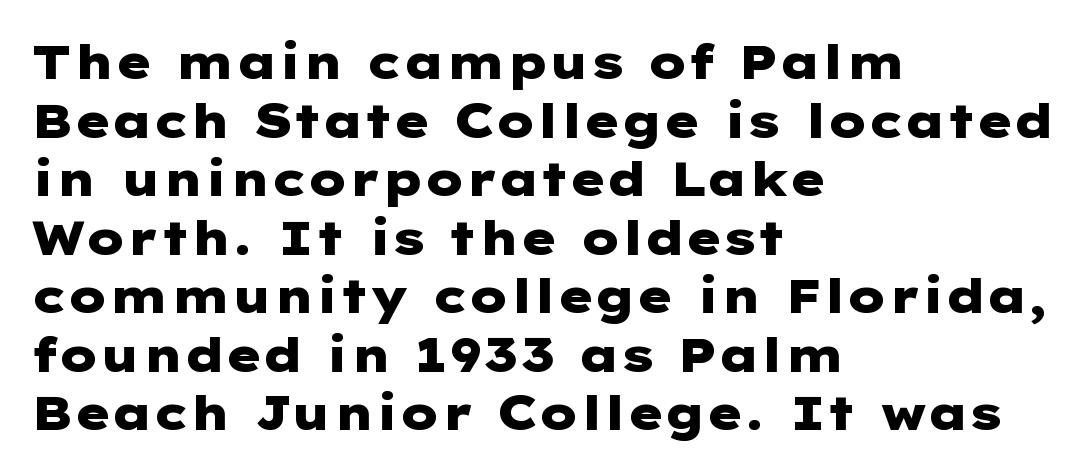
The image shows 48 px heavy, wide sans-serif type, upright; set left-aligned, line spacing 1.22x, normal letter spacing, not underlined; low stroke contrast and a medium x-height.
